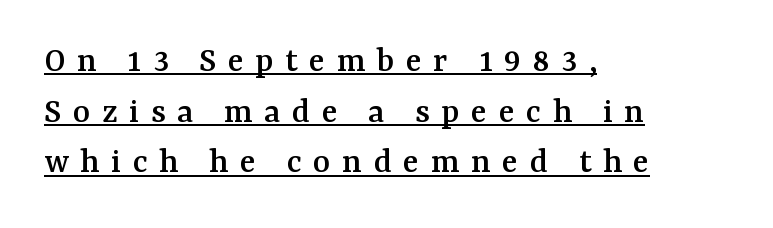
{"serif": "yes", "italic": "no", "width": "normal", "stroke_contrast": "medium", "x_height": "medium", "monospaced": "no", "underline": "yes", "align": "left", "line_spacing": "normal", "line_spacing_ratio": 1.37, "letter_spacing": "wide", "letter_spacing_em": 0.31, "glyph_px": 37}
